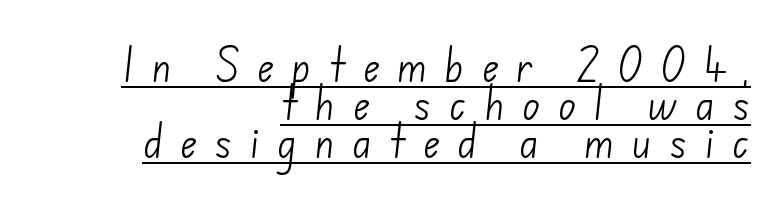
The image shows 37 px light sans-serif type; set right-aligned, tight line spacing (1.03x), unusually wide letter spacing (+0.47 em), underlined; low stroke contrast and a small x-height.
